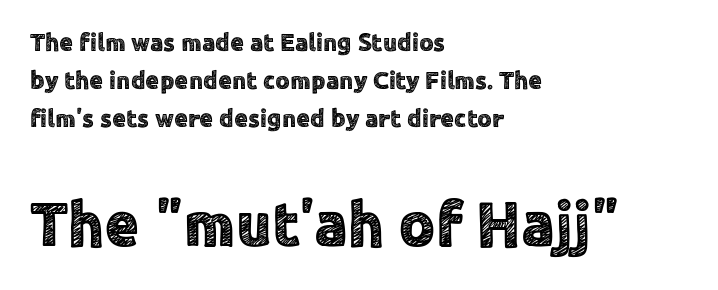
Q: Is the text italic (slanted)? A: No, it is upright.
Q: Is the typeface a serif or a sans-serif typeface? A: Sans-serif.
Q: Is the text underlined? A: No.
Q: How is the paragraph aligned? A: Left-aligned.
Q: Is the spacing between letters normal or unusually wide? A: Normal.
Q: Is the spacing between lines tight, normal or loose? A: Normal.
Q: Which block of text is set in a larger size, the first (top) or the second (bottom)? A: The second (bottom) one.
Q: Width (condensed, normal, or wide)? A: Normal.
Q: x-height? A: Medium.
Q: Monospaced? A: No.
